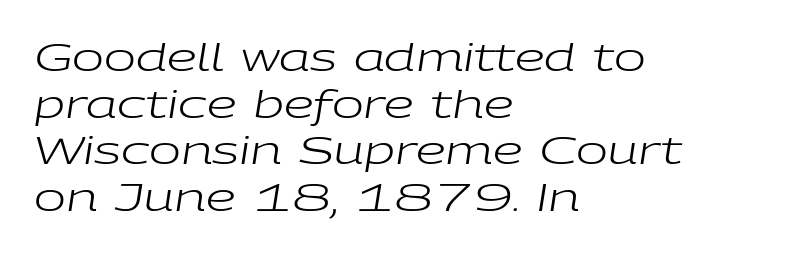
The image shows 38 px regular-weight, wide type, italic (leaning right); set left-aligned, line spacing 1.23x, normal letter spacing, not underlined; low stroke contrast and a medium x-height.
